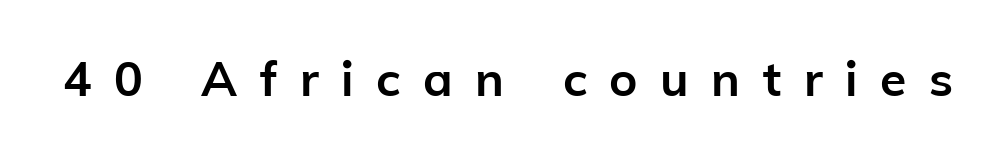
Q: Is the text bold? A: Yes.
Q: Is the text italic (slanted)? A: No, it is upright.
Q: Is the typeface a serif or a sans-serif typeface? A: Sans-serif.
Q: Is the text underlined? A: No.
Q: Is the spacing between letters normal or unusually wide? A: Unusually wide.
Q: Width (condensed, normal, or wide)? A: Normal.
Q: Stroke contrast? A: Low.
Q: x-height? A: Medium.
Q: Monospaced? A: No.
